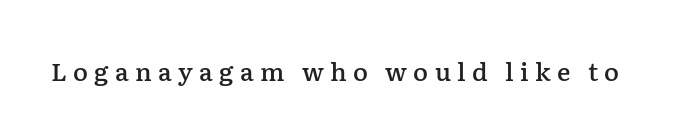
This sample uses expanded letter spacing, leaving extra air between glyphs. The letters are semibold — heavier than regular but short of a full bold. Rendered with straight, roman letterforms. Decoration check: the copy has no underline.
